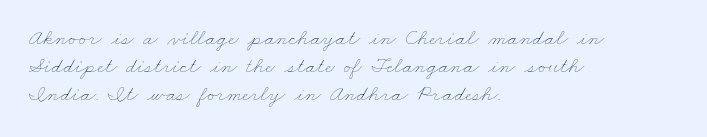
Q: Is the text bold? A: No.
Q: Is the text underlined? A: No.
Q: How is the paragraph aligned? A: Left-aligned.
Q: Is the spacing between letters normal or unusually wide? A: Normal.
Q: Is the spacing between lines tight, normal or loose? A: Normal.
